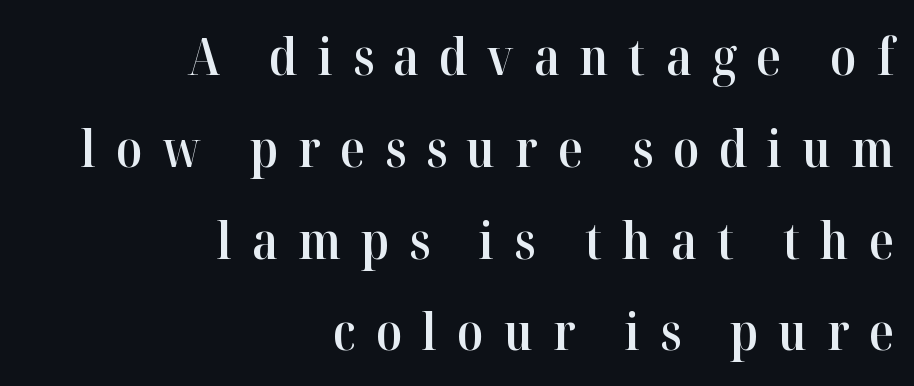
Inter-character spacing is expanded well beyond the font's built-in metrics. This sample has the flowing, uneven cadence of proportional lettering. A clean baseline with only descenders dipping below it. Font category for this specimen: serif. Horizontally, the lines are justified to the trailing edge only. Posture: straight, roman, zero tilt.
